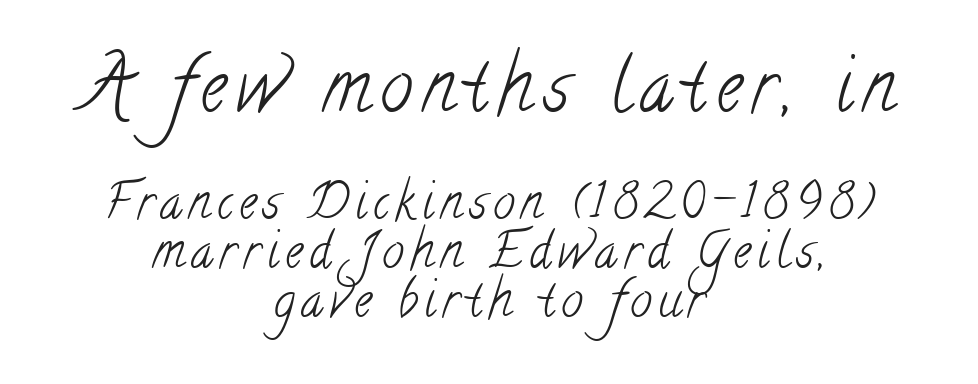
{"serif": "yes", "bold": "no", "weight": "light", "width": "condensed", "stroke_contrast": "low", "x_height": "small", "monospaced": "no", "underline": "no", "align": "center", "line_spacing": "tight", "line_spacing_ratio": 1.0, "larger_block": "first", "size_ratio": 1.49, "glyph_px": 73}
